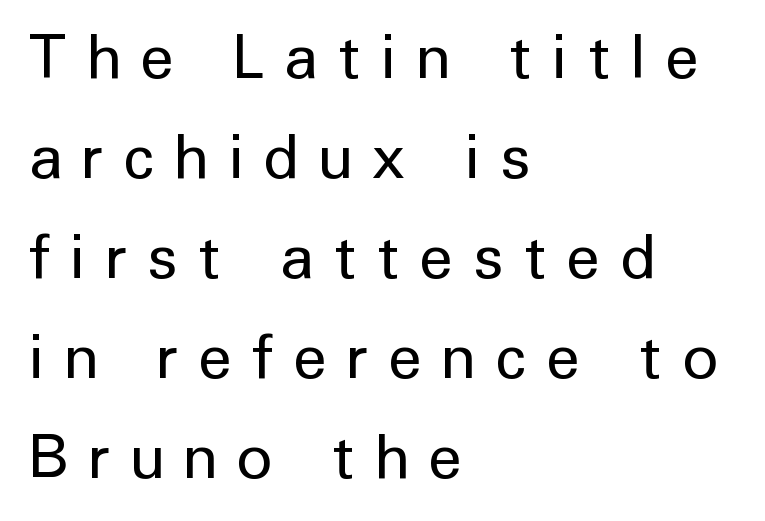
{"serif": "no", "italic": "no", "bold": "no", "weight": "regular", "width": "normal", "stroke_contrast": "low", "x_height": "medium", "monospaced": "no", "underline": "no", "align": "left", "line_spacing": "normal", "line_spacing_ratio": 1.64, "letter_spacing": "wide", "letter_spacing_em": 0.34, "glyph_px": 61}
